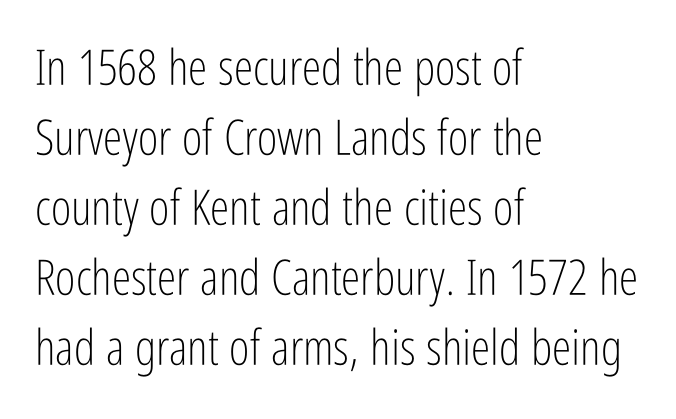
Q: Is the text bold? A: No.
Q: Is the text italic (slanted)? A: No, it is upright.
Q: Is the typeface a serif or a sans-serif typeface? A: Sans-serif.
Q: Is the text underlined? A: No.
Q: How is the paragraph aligned? A: Left-aligned.
Q: Is the spacing between letters normal or unusually wide? A: Normal.
Q: Is the spacing between lines tight, normal or loose? A: Normal.
Q: Width (condensed, normal, or wide)? A: Condensed.
Q: Stroke contrast? A: Low.
Q: x-height? A: Medium.
Q: Monospaced? A: No.
